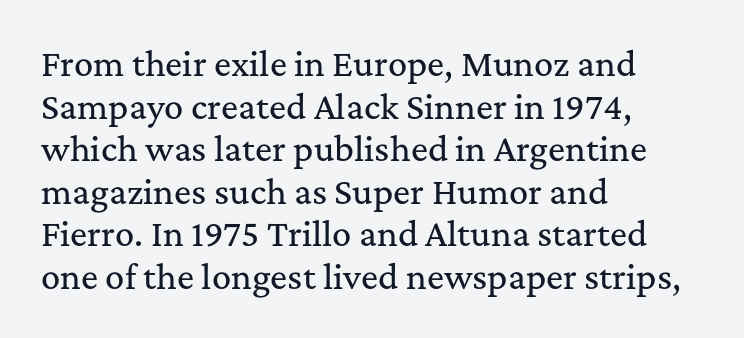
The image shows 32 px serif type, upright; set left-aligned, normal line spacing (1.33x), normal letter spacing, not underlined; medium stroke contrast and a medium x-height.
